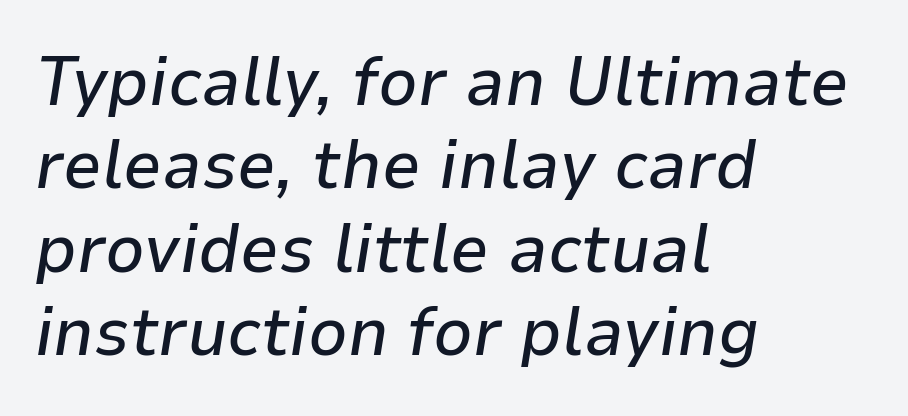
{"italic": "yes", "lean": "right", "slant_degrees": 9, "width": "normal", "stroke_contrast": "low", "x_height": "medium", "monospaced": "no", "underline": "no", "align": "left", "line_spacing_ratio": 1.21, "letter_spacing": "normal", "letter_spacing_em": 0.0, "glyph_px": 69}
